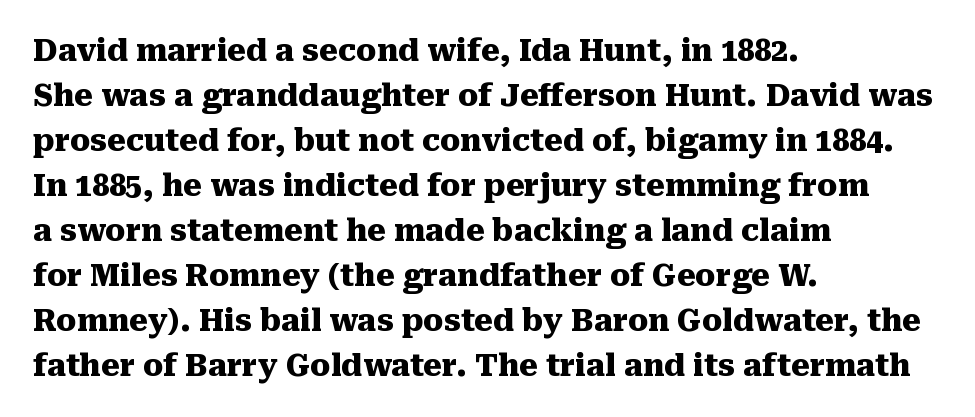
{"serif": "yes", "italic": "no", "bold": "yes", "weight": "heavy", "width": "normal", "stroke_contrast": "medium", "x_height": "medium", "monospaced": "no", "underline": "no", "align": "left", "line_spacing": "normal", "line_spacing_ratio": 1.5, "letter_spacing": "normal", "letter_spacing_em": 0.0, "glyph_px": 30}
